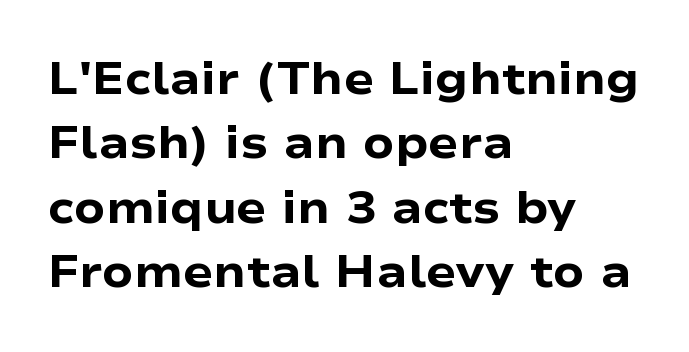
Q: Is the text bold? A: Yes.
Q: Is the text italic (slanted)? A: No, it is upright.
Q: Is the typeface a serif or a sans-serif typeface? A: Sans-serif.
Q: Is the text underlined? A: No.
Q: How is the paragraph aligned? A: Left-aligned.
Q: Is the spacing between letters normal or unusually wide? A: Normal.
Q: Is the spacing between lines tight, normal or loose? A: Normal.
Q: Width (condensed, normal, or wide)? A: Wide.
Q: Stroke contrast? A: Low.
Q: x-height? A: Medium.
Q: Monospaced? A: No.
